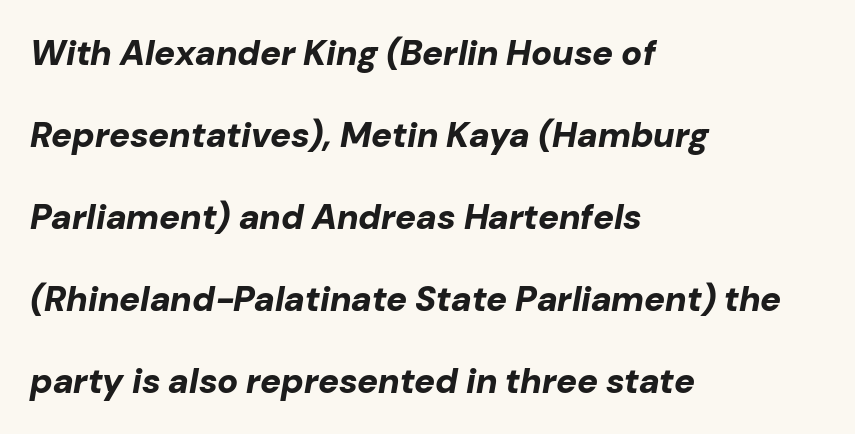
Character widths vary here, with narrow letters taking less room than wide ones. The whole block is typeset with a tilt. Descender tails drop into unmarked territory. Each new line begins a long way beneath the previous one. The lines are quadded left.
